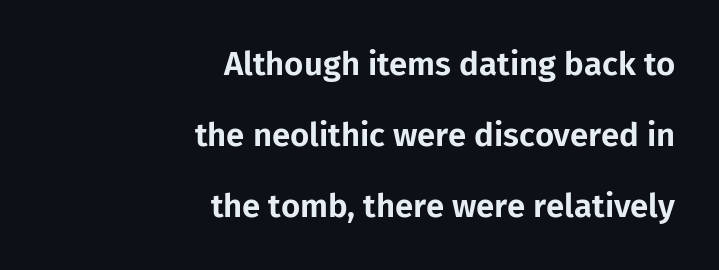
The image shows 33 px sans-serif type, upright; set right-aligned, loose line spacing (2.15x), normal letter spacing, not underlined; low stroke contrast and a medium x-height.
